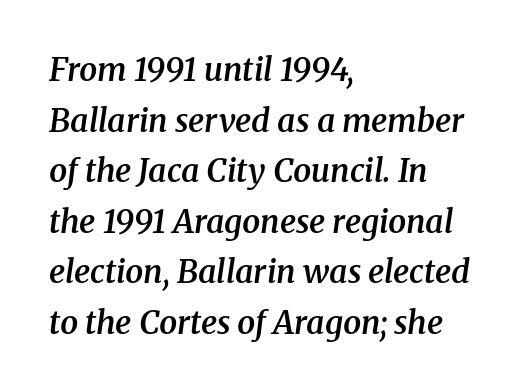
Tracking here is standard; glyphs follow each other at the usual distance. This sample is left-justified, so line endings fall wherever the words run out. Clear beneath every line of the passage. The lines sit at an ordinary, default distance from one another.
